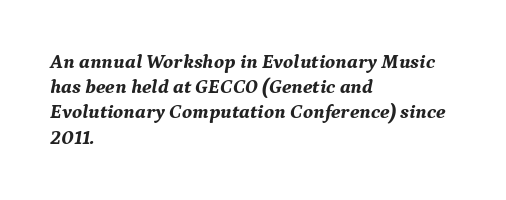
The image shows 20 px bold type, italic (leaning right); set left-aligned, normal line spacing (1.26x), normal letter spacing, not underlined.
